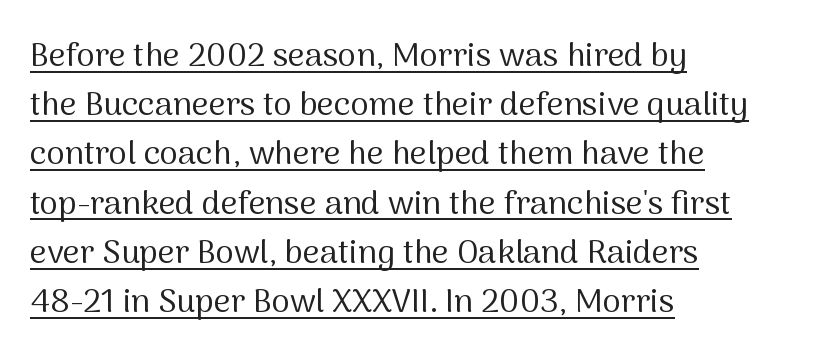
{"serif": "no", "italic": "no", "bold": "no", "weight": "regular", "width": "normal", "stroke_contrast": "medium", "x_height": "medium", "monospaced": "no", "underline": "yes", "align": "left", "line_spacing": "normal", "line_spacing_ratio": 1.49, "letter_spacing": "normal", "letter_spacing_em": 0.0, "glyph_px": 33}
